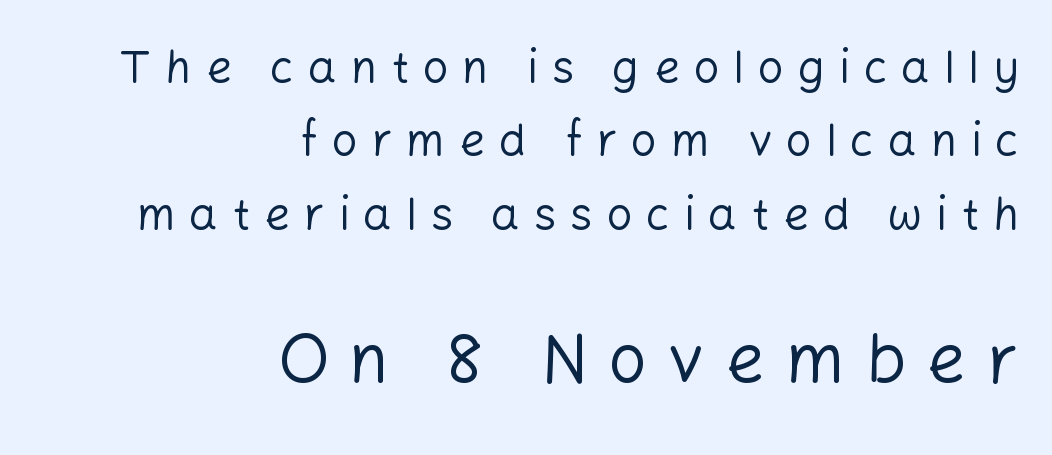
{"serif": "no", "italic": "no", "bold": "no", "weight": "regular", "width": "normal", "stroke_contrast": "low", "x_height": "medium", "monospaced": "no", "underline": "no", "align": "right", "line_spacing": "normal", "line_spacing_ratio": 1.63, "letter_spacing": "wide", "letter_spacing_em": 0.31, "larger_block": "second", "size_ratio": 1.51, "glyph_px": 68}
